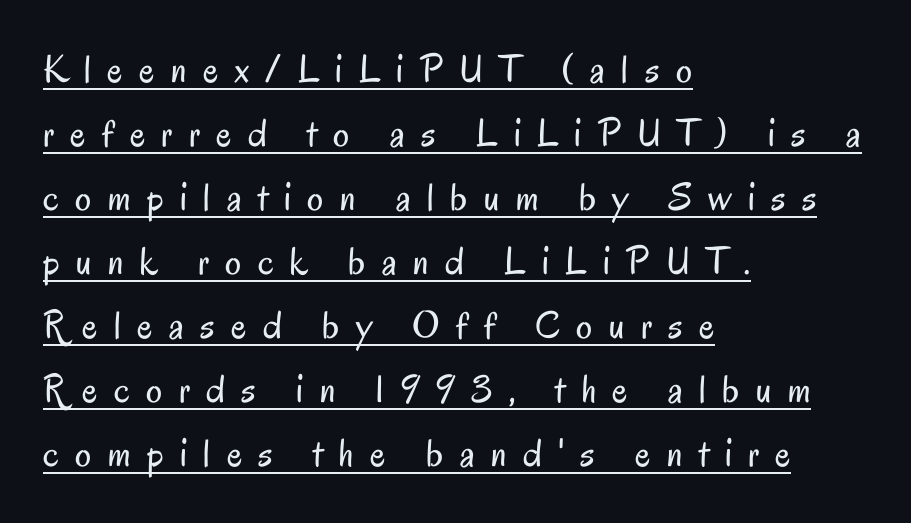
{"serif": "no", "italic": "no", "bold": "no", "weight": "regular", "width": "condensed", "stroke_contrast": "low", "x_height": "small", "monospaced": "no", "underline": "yes", "align": "left", "line_spacing": "normal", "line_spacing_ratio": 1.6, "letter_spacing": "wide", "letter_spacing_em": 0.41, "glyph_px": 40}
